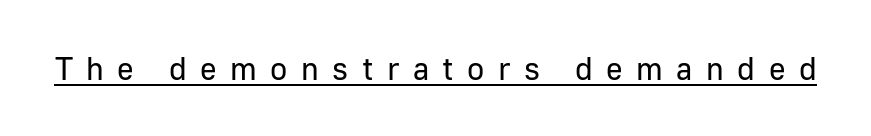
Q: Is the text bold? A: No.
Q: Is the text italic (slanted)? A: No, it is upright.
Q: Is the typeface a serif or a sans-serif typeface? A: Sans-serif.
Q: Is the text underlined? A: Yes.
Q: Is the spacing between letters normal or unusually wide? A: Unusually wide.
Q: Width (condensed, normal, or wide)? A: Normal.
Q: Stroke contrast? A: Low.
Q: x-height? A: Medium.
Q: Monospaced? A: No.
